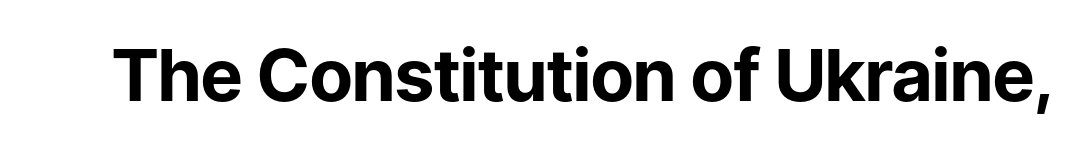
The image shows 72 px bold sans-serif type, upright; set normal letter spacing, not underlined; low stroke contrast and a medium x-height.
